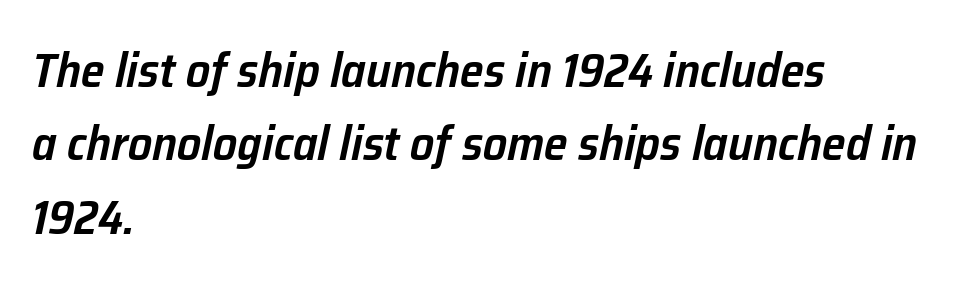
The image shows 48 px semibold type, italic (leaning right); set left-aligned, normal line spacing (1.53x), normal letter spacing, not underlined; low stroke contrast and a medium x-height.
